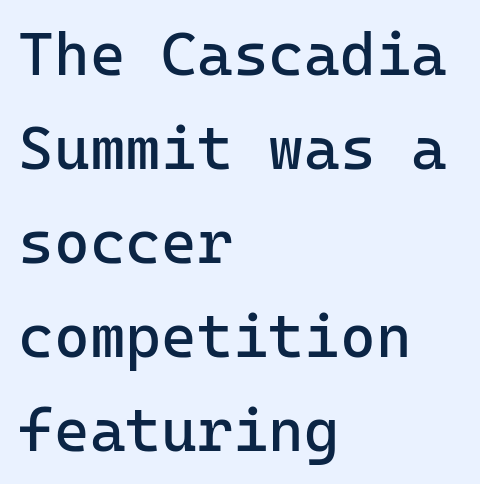
The designer left line spacing at the default. You could call the tracking neutral — neither tight nor loose. Serifs: no, the terminals of the letterforms are clean. Line starts are locked; line ends wander. Weight: regular or lighter.
